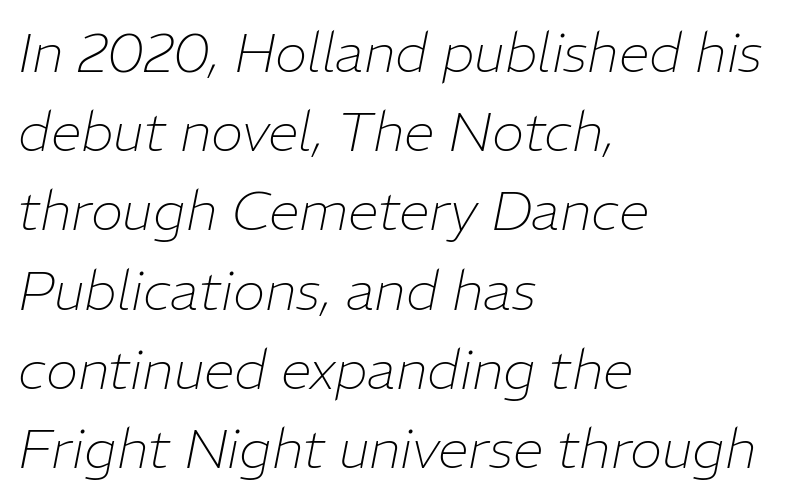
{"italic": "yes", "lean": "right", "slant_degrees": 11, "bold": "no", "weight": "thin", "width": "normal", "stroke_contrast": "low", "x_height": "medium", "monospaced": "no", "underline": "no", "align": "left", "line_spacing": "normal", "line_spacing_ratio": 1.44, "letter_spacing": "normal", "letter_spacing_em": 0.0, "glyph_px": 55}
